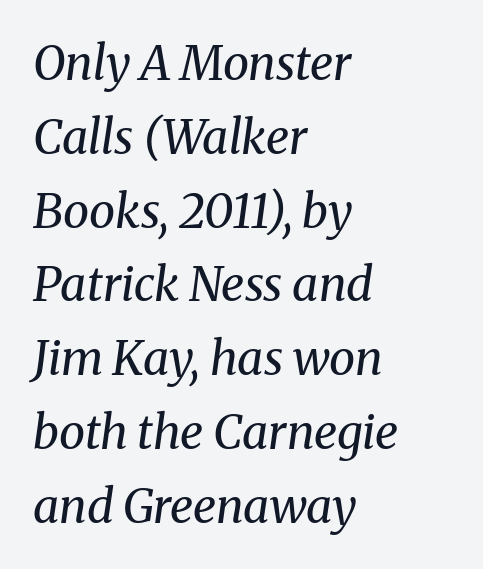
{"serif": "yes", "italic": "yes", "lean": "right", "slant_degrees": 8, "bold": "no", "weight": "regular", "width": "normal", "stroke_contrast": "medium", "x_height": "medium", "monospaced": "no", "underline": "no", "align": "left", "line_spacing": "normal", "line_spacing_ratio": 1.57, "letter_spacing": "normal", "letter_spacing_em": 0.0, "glyph_px": 47}
